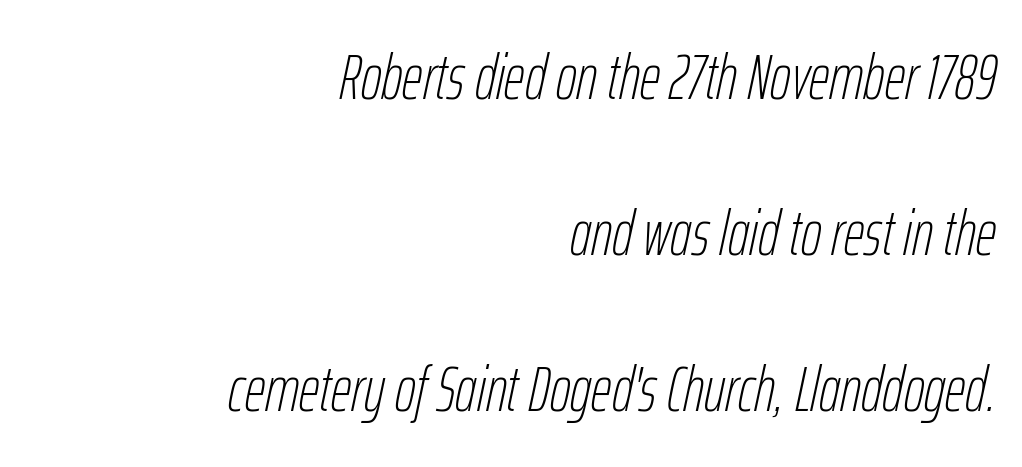
The image shows 64 px thin, condensed type, italic (leaning right); set right-aligned, loose line spacing (2.44x), normal letter spacing, not underlined; low stroke contrast and a medium x-height.
